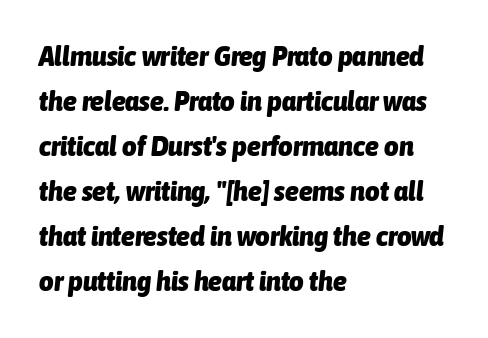
Tall strokes in this sample are angled rather than plumb. Plain, unruled lines of type. Normally led — the rows are evenly, conventionally spaced. Looks like regular typesetting: each glyph gets only the width it needs. Typesetter's note: full bold, strokes at maximum text heaviness.
